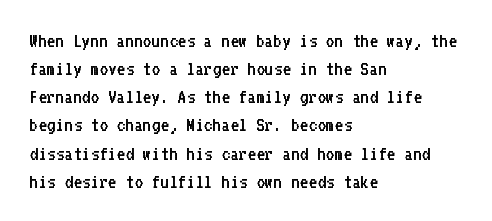
The image shows 21 px text type, upright; set left-aligned, normal line spacing (1.34x), normal letter spacing, not underlined.
